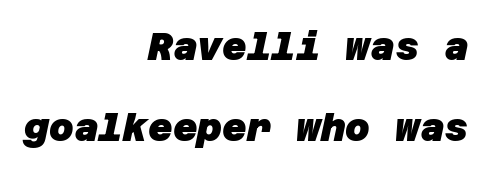
Q: Is the text bold? A: Yes.
Q: Is the typeface a serif or a sans-serif typeface? A: Sans-serif.
Q: Is the text underlined? A: No.
Q: How is the paragraph aligned? A: Right-aligned.
Q: Is the spacing between letters normal or unusually wide? A: Normal.
Q: Is the spacing between lines tight, normal or loose? A: Loose.
Q: Width (condensed, normal, or wide)? A: Normal.
Q: Stroke contrast? A: Low.
Q: x-height? A: Large.
